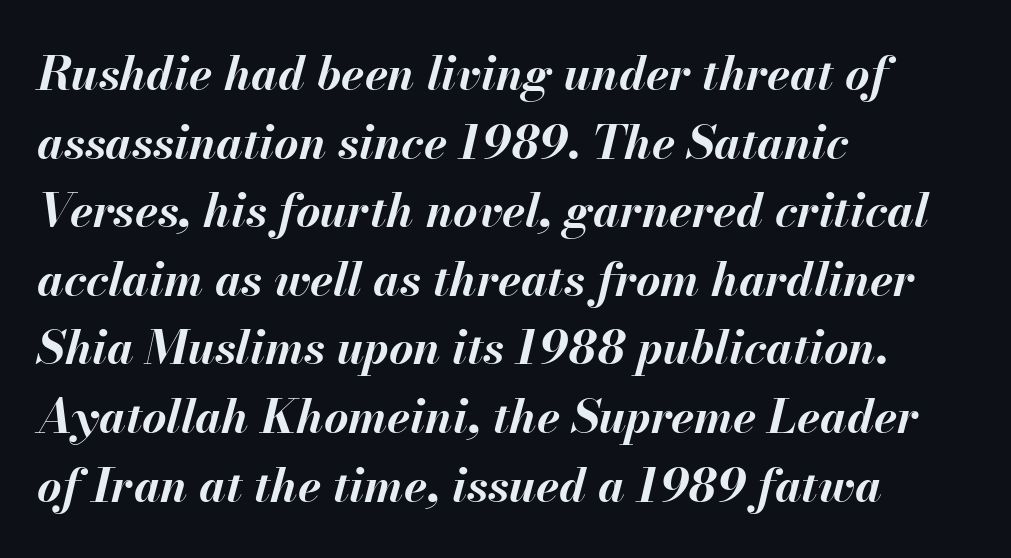
The image shows 47 px bold type, italic (leaning right); set left-aligned, normal line spacing (1.46x), normal letter spacing, not underlined; medium stroke contrast and a small x-height.
